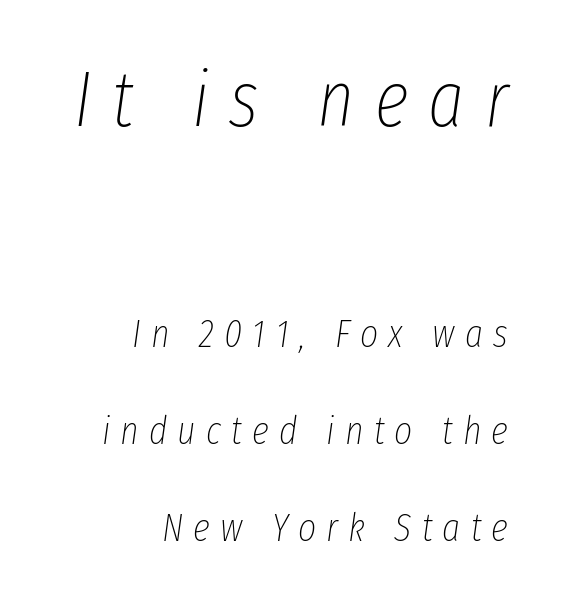
The image shows 78 px thin, condensed type, italic (leaning right); set right-aligned, loose line spacing (2.49x), unusually wide letter spacing (+0.26 em), not underlined; the first (top) block is 2.0x larger; low stroke contrast and a medium x-height.
